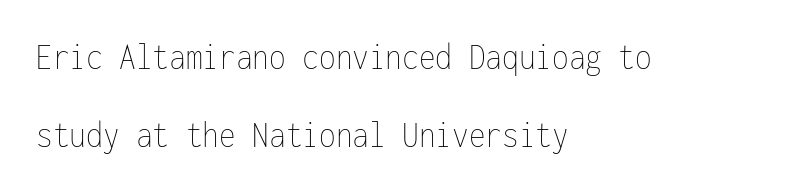
{"italic": "no", "bold": "no", "weight": "thin", "width": "condensed", "stroke_contrast": "low", "x_height": "medium", "monospaced": "yes", "underline": "no", "align": "left", "line_spacing": "loose", "line_spacing_ratio": 2.04, "letter_spacing": "normal", "letter_spacing_em": 0.0, "glyph_px": 38}
